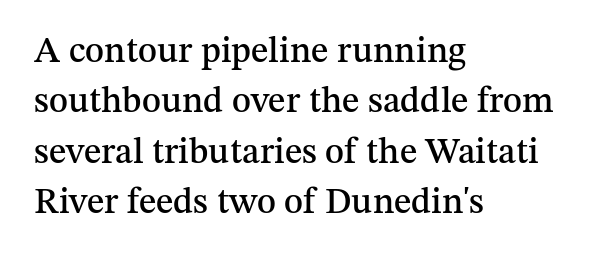
Spacing between characters is what you'd get straight out of the box. Horizontal alignment here is leftward, the default for most running prose. Upright lettering throughout. The face used here is proportionally spaced, like ordinary book or web type. Anything drawn beneath the words? Only blank space. Is there much room between lines? A standard amount, neither cramped nor airy.
